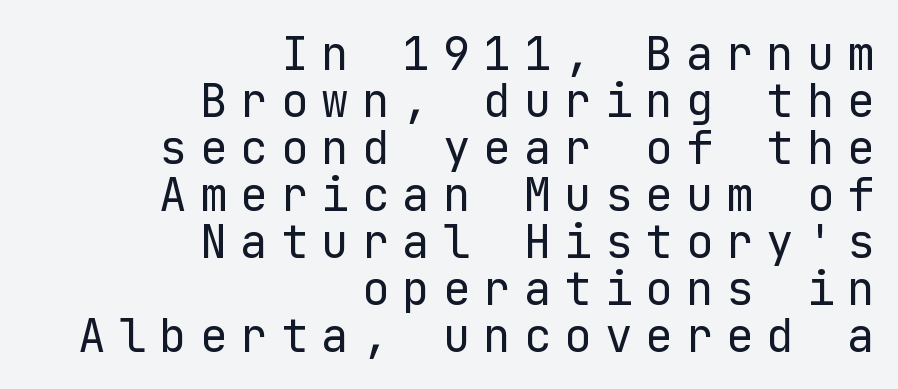
Q: Is the text bold? A: No.
Q: Is the text italic (slanted)? A: No, it is upright.
Q: Is the typeface a serif or a sans-serif typeface? A: Sans-serif.
Q: Is the text underlined? A: No.
Q: How is the paragraph aligned? A: Right-aligned.
Q: Is the spacing between letters normal or unusually wide? A: Unusually wide.
Q: Is the spacing between lines tight, normal or loose? A: Tight.
Q: Width (condensed, normal, or wide)? A: Normal.
Q: Stroke contrast? A: Low.
Q: x-height? A: Medium.
